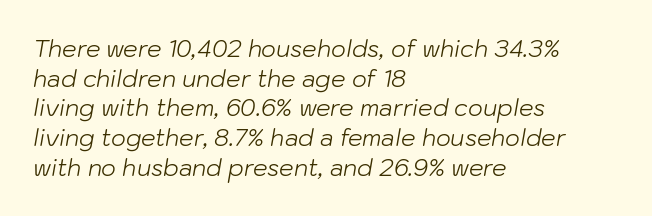
Q: Is the text bold? A: No.
Q: Is the text italic (slanted)? A: Yes, it leans right by about 10 degrees.
Q: Is the text underlined? A: No.
Q: How is the paragraph aligned? A: Left-aligned.
Q: Is the spacing between letters normal or unusually wide? A: Normal.
Q: Is the spacing between lines tight, normal or loose? A: Normal.
